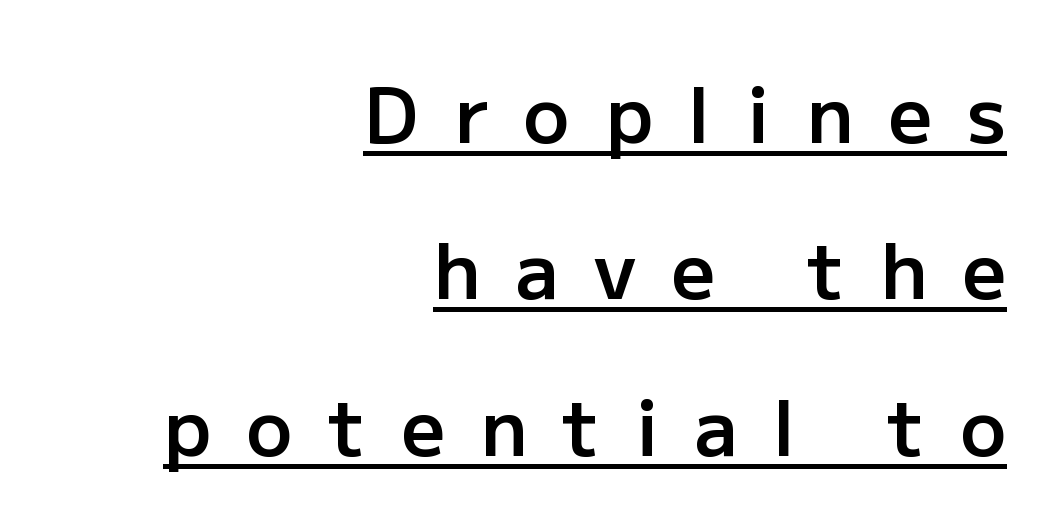
Does the leading feel generous? Absolutely, it's lavish. Decoration check: the copy is underlined. A fair bit of extra ink — the face is semibold, not bold. Do the characters align in a grid? No, the font is proportional. Check where the strokes stop: nothing finishes them off — pure sans. Posture: straight, roman, zero tilt.
